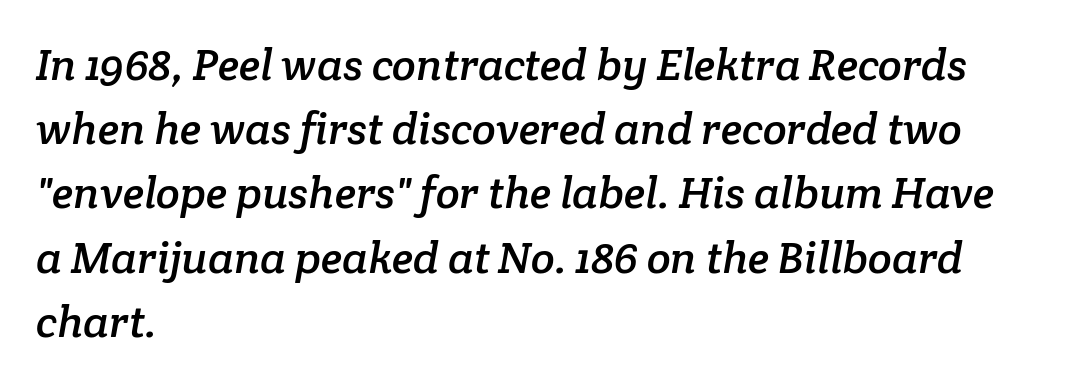
The image shows 44 px serif type; set left-aligned, normal line spacing (1.46x), normal letter spacing, not underlined; low stroke contrast and a medium x-height.
